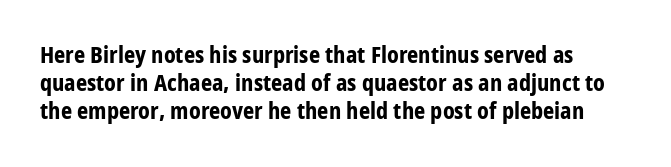
The font is running at its bold setting. Characters remain perfectly vertical along every line. Baseline-to-baseline distance is the conventional proportion of letter height. Nobody drew a line under any word here. What stands out about the letter spacing? Nothing — it is the standard amount.
